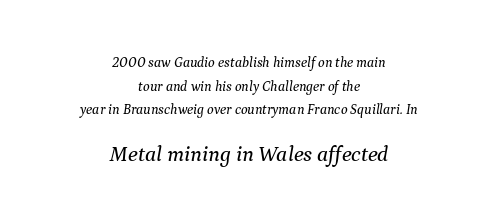
{"italic": "yes", "lean": "right", "slant_degrees": 9, "underline": "no", "align": "center", "line_spacing": "normal", "line_spacing_ratio": 1.68, "letter_spacing": "normal", "letter_spacing_em": 0.0, "larger_block": "second", "size_ratio": 1.57, "glyph_px": 22}
